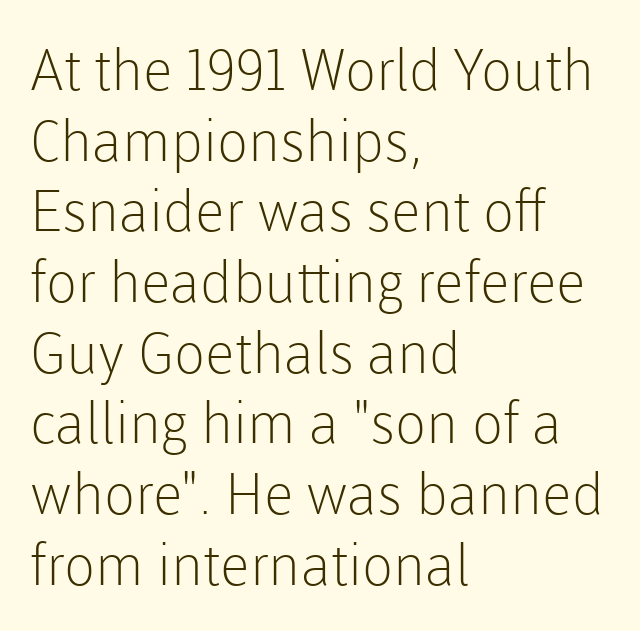
{"serif": "no", "italic": "no", "bold": "no", "weight": "light", "width": "normal", "stroke_contrast": "low", "x_height": "medium", "monospaced": "no", "underline": "no", "align": "left", "line_spacing_ratio": 1.24, "letter_spacing": "normal", "letter_spacing_em": 0.0, "glyph_px": 57}
